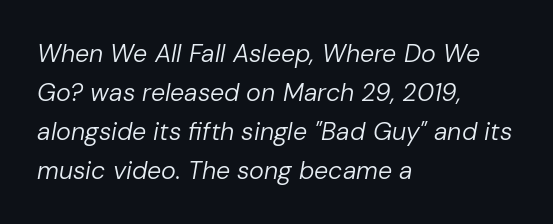
{"italic": "yes", "lean": "right", "slant_degrees": 10, "bold": "no", "underline": "no", "align": "left", "line_spacing": "normal", "line_spacing_ratio": 1.56, "letter_spacing": "normal", "letter_spacing_em": 0.0, "glyph_px": 25}
